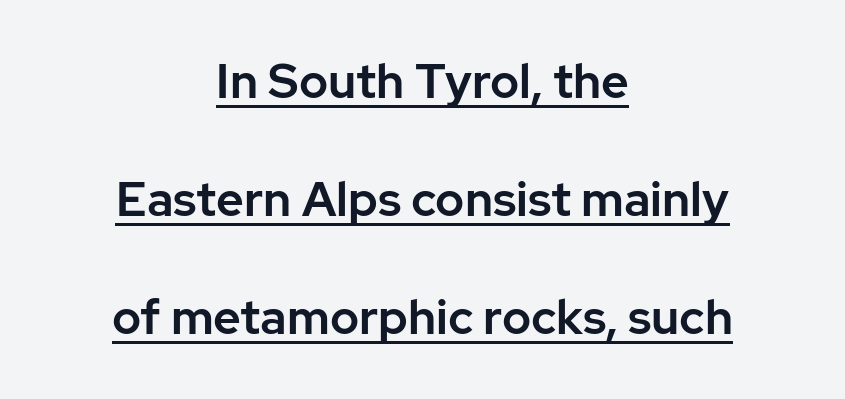
The image shows 48 px sans-serif type, upright; set centered, loose line spacing (2.46x), normal letter spacing, underlined; low stroke contrast and a medium x-height.
